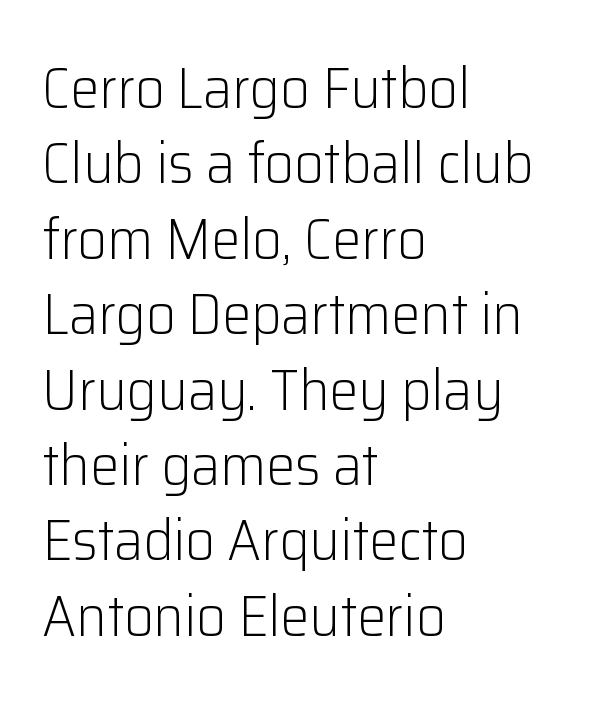
Q: Is the text bold? A: No.
Q: Is the text italic (slanted)? A: No, it is upright.
Q: Is the typeface a serif or a sans-serif typeface? A: Sans-serif.
Q: Is the text underlined? A: No.
Q: How is the paragraph aligned? A: Left-aligned.
Q: Is the spacing between letters normal or unusually wide? A: Normal.
Q: Is the spacing between lines tight, normal or loose? A: Normal.
Q: Width (condensed, normal, or wide)? A: Normal.
Q: Stroke contrast? A: Low.
Q: x-height? A: Medium.
Q: Monospaced? A: No.
